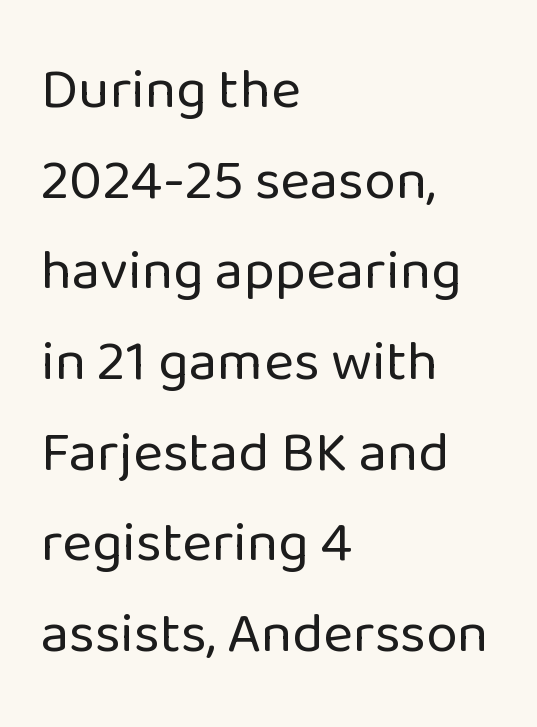
The rendering uses natural spacing where letterforms have individual widths. A typesetter would call this zero additional tracking. Weight: regular or lighter. A typesetter would mark this as roman, not italic. The passage shown is not underscored anywhere. Students, observe: this is what conventionally led text looks like.
